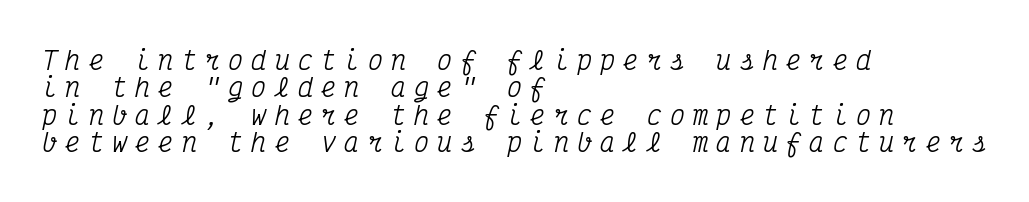
Q: Is the text italic (slanted)? A: Yes, it leans right by about 12 degrees.
Q: Is the text underlined? A: No.
Q: How is the paragraph aligned? A: Left-aligned.
Q: Is the spacing between letters normal or unusually wide? A: Unusually wide.
Q: Is the spacing between lines tight, normal or loose? A: Tight.
